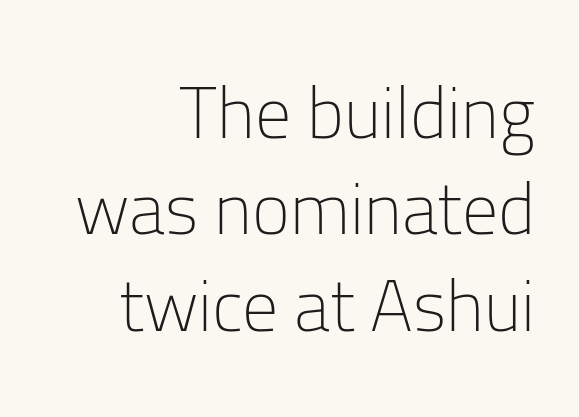
{"serif": "no", "italic": "no", "bold": "no", "weight": "light", "width": "normal", "stroke_contrast": "low", "x_height": "medium", "monospaced": "no", "underline": "no", "align": "right", "line_spacing": "normal", "line_spacing_ratio": 1.34, "letter_spacing": "normal", "letter_spacing_em": 0.0, "glyph_px": 72}
